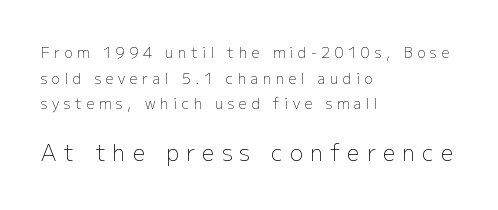
{"italic": "no", "bold": "no", "underline": "no", "align": "left", "line_spacing_ratio": 1.83, "letter_spacing": "wide", "letter_spacing_em": 0.33, "larger_block": "second", "size_ratio": 1.57, "glyph_px": 22}
